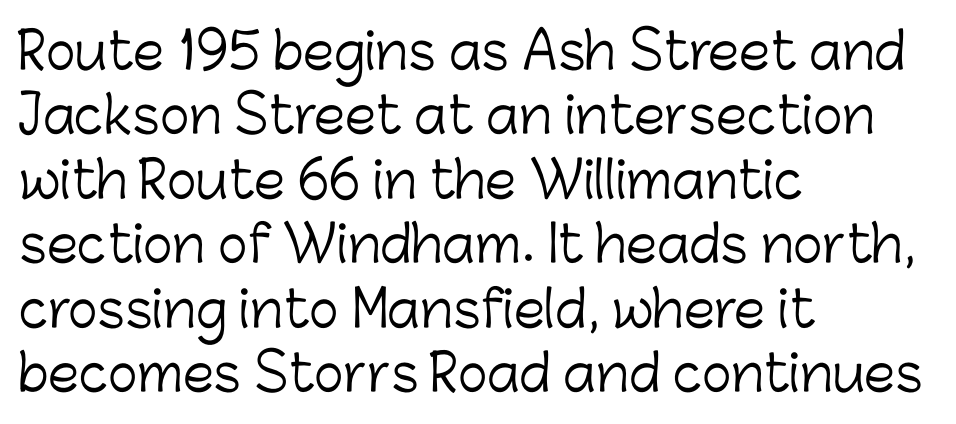
Stroke mass is kept to a normal reading level or below. Spacing between characters is what you'd get straight out of the box. A typesetter would label this face a sans. Horizontally, the lines are justified to the leading edge only.
